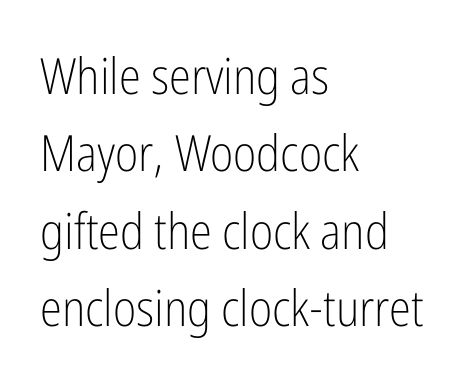
Q: Is the text bold? A: No.
Q: Is the text italic (slanted)? A: No, it is upright.
Q: Is the typeface a serif or a sans-serif typeface? A: Sans-serif.
Q: Is the text underlined? A: No.
Q: How is the paragraph aligned? A: Left-aligned.
Q: Is the spacing between letters normal or unusually wide? A: Normal.
Q: Is the spacing between lines tight, normal or loose? A: Normal.
Q: Width (condensed, normal, or wide)? A: Condensed.
Q: Stroke contrast? A: Low.
Q: x-height? A: Medium.
Q: Monospaced? A: No.
